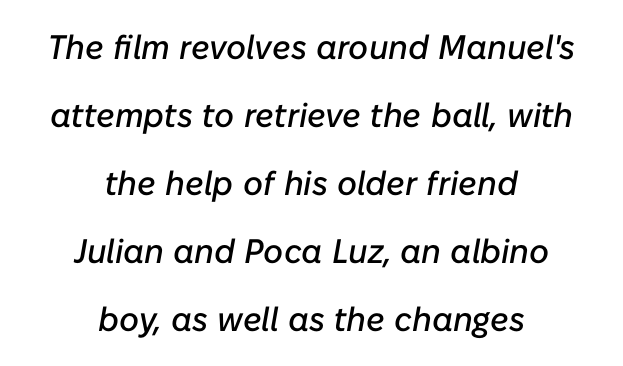
Looks like regular typesetting: each glyph gets only the width it needs. Check under the words: just untouched page. The letterforms sit shoulder to shoulder at normal distance. Caption: multi-line text, centered on the measure. Slant detected: the letters are inclined. The designer dialed line spacing up above the default.
